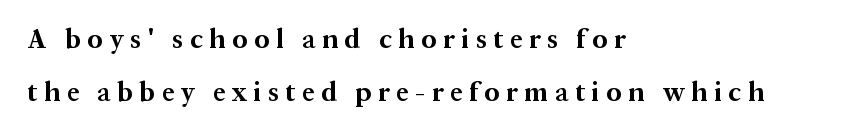
Q: Is the text bold? A: Yes.
Q: Is the text italic (slanted)? A: No, it is upright.
Q: Is the text underlined? A: No.
Q: How is the paragraph aligned? A: Left-aligned.
Q: Is the spacing between letters normal or unusually wide? A: Unusually wide.
Q: Is the spacing between lines tight, normal or loose? A: Loose.
